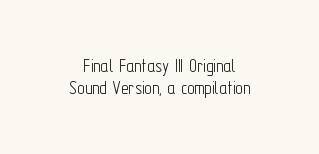
Q: Is the text bold? A: No.
Q: Is the text italic (slanted)? A: No, it is upright.
Q: Is the text underlined? A: No.
Q: Is the spacing between letters normal or unusually wide? A: Normal.
Q: Is the spacing between lines tight, normal or loose? A: Tight.
